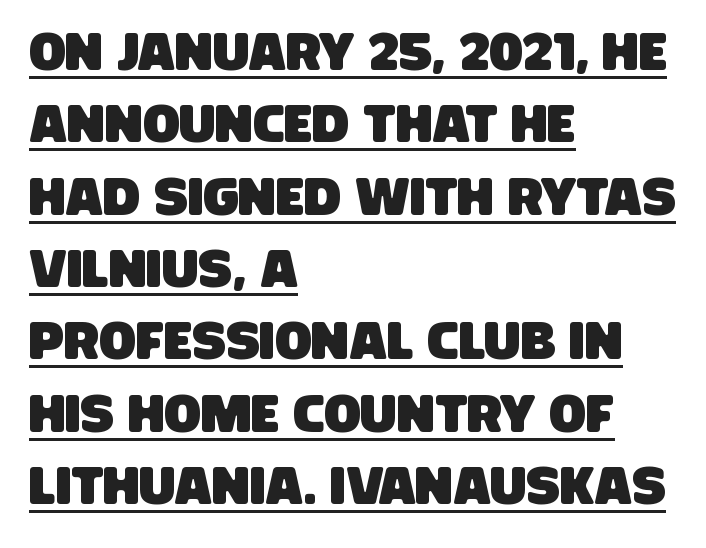
The image shows 54 px condensed sans-serif type; set left-aligned, normal line spacing (1.34x), normal letter spacing, underlined; low stroke contrast and a large x-height.
